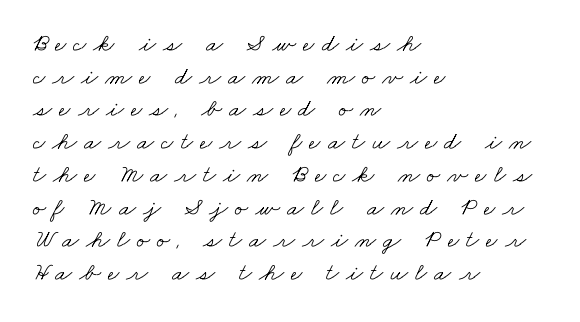
Visually the block forms a straight wall on the left and a jagged coastline on the right. Compared with typical paragraphs, the rows here are spaced about the same. A quiet, ordinary-to-light weight characterises the typeface. There is plenty of visible air inserted between adjacent glyphs. The zone under the glyphs is completely vacant.
